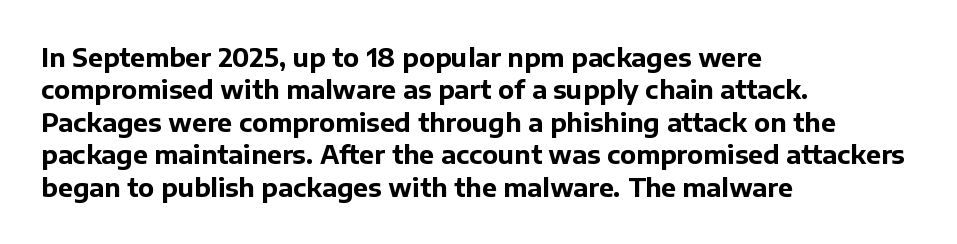
Q: Is the text bold? A: Yes.
Q: Is the text italic (slanted)? A: No, it is upright.
Q: Is the text underlined? A: No.
Q: How is the paragraph aligned? A: Left-aligned.
Q: Is the spacing between letters normal or unusually wide? A: Normal.
Q: Is the spacing between lines tight, normal or loose? A: Normal.
